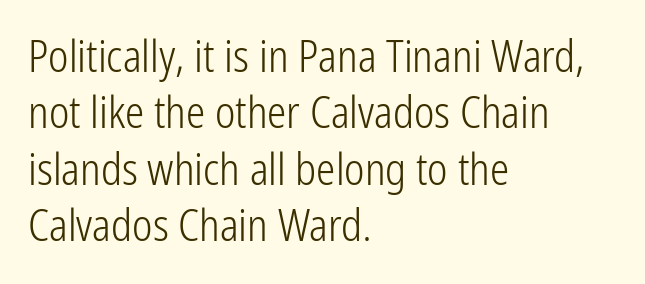
This sample has the flowing, uneven cadence of proportional lettering. The space directly below the letters is spotless. These lines stack with their left ends in a neat column. This rendering leaves character spacing at its baseline value. Notice how the stems are strictly vertical — no italics here. This rendering employs a face without finishing strokes, i.e., a sans-serif.
